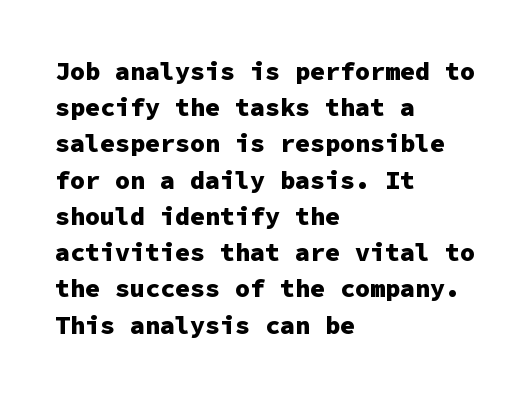
{"italic": "no", "bold": "yes", "underline": "no", "align": "left", "line_spacing": "normal", "line_spacing_ratio": 1.45, "letter_spacing": "normal", "letter_spacing_em": 0.0, "glyph_px": 25}
